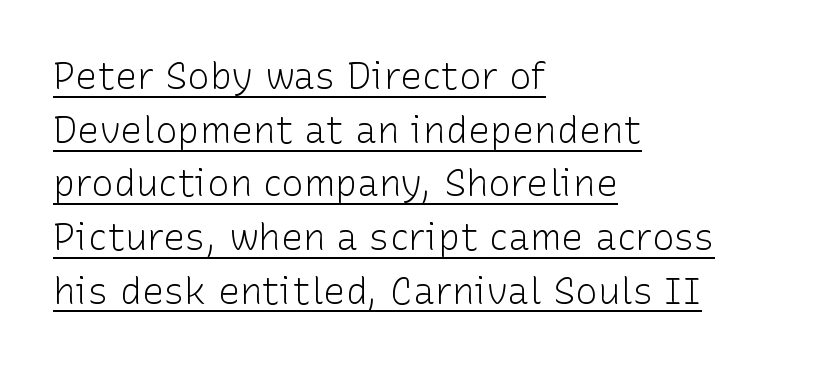
Q: Is the text bold? A: No.
Q: Is the text italic (slanted)? A: No, it is upright.
Q: Is the typeface a serif or a sans-serif typeface? A: Sans-serif.
Q: Is the text underlined? A: Yes.
Q: How is the paragraph aligned? A: Left-aligned.
Q: Is the spacing between letters normal or unusually wide? A: Normal.
Q: Is the spacing between lines tight, normal or loose? A: Normal.
Q: Width (condensed, normal, or wide)? A: Normal.
Q: Stroke contrast? A: Low.
Q: x-height? A: Medium.
Q: Monospaced? A: No.
